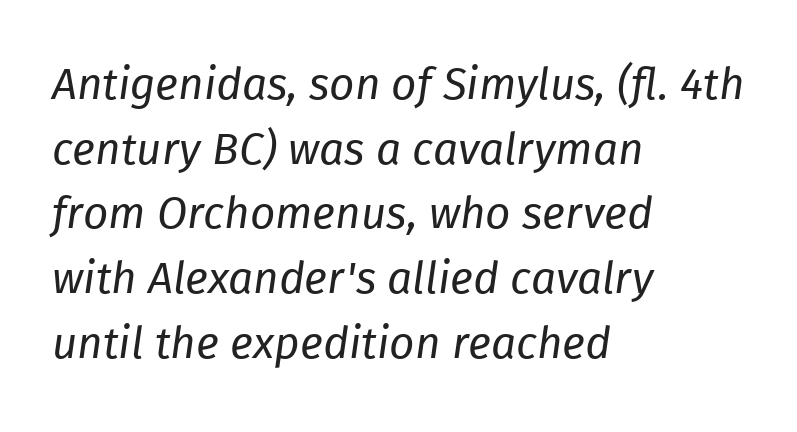
Q: Is the text bold? A: No.
Q: Is the text italic (slanted)? A: Yes, it leans right by about 8 degrees.
Q: Is the text underlined? A: No.
Q: How is the paragraph aligned? A: Left-aligned.
Q: Is the spacing between letters normal or unusually wide? A: Normal.
Q: Is the spacing between lines tight, normal or loose? A: Normal.
Q: Width (condensed, normal, or wide)? A: Normal.
Q: Stroke contrast? A: Low.
Q: x-height? A: Medium.
Q: Monospaced? A: No.
